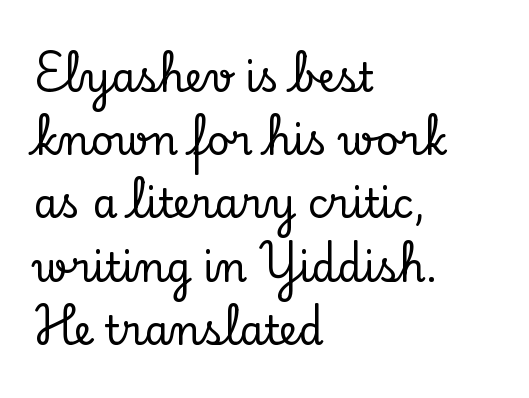
{"serif": "yes", "italic": "no", "width": "normal", "stroke_contrast": "low", "x_height": "small", "monospaced": "no", "underline": "no", "align": "left", "line_spacing": "normal", "line_spacing_ratio": 1.58, "letter_spacing": "normal", "letter_spacing_em": 0.0, "glyph_px": 40}
